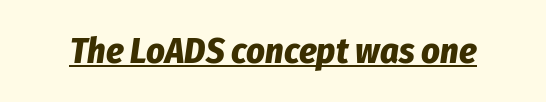
The specimen reads as italic at a glance. Notice how a bar underscores the lettering throughout. Plenty of ink on the page — the face is bold. These lines keep a tight, regular rhythm from letter to letter. Spacing verdict: proportional, widths tailored to each character.
